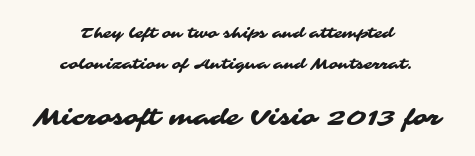
The image shows 22 px text type; set centered, loose line spacing (2.22x), normal letter spacing, not underlined; the second (bottom) block is 1.57x larger.
